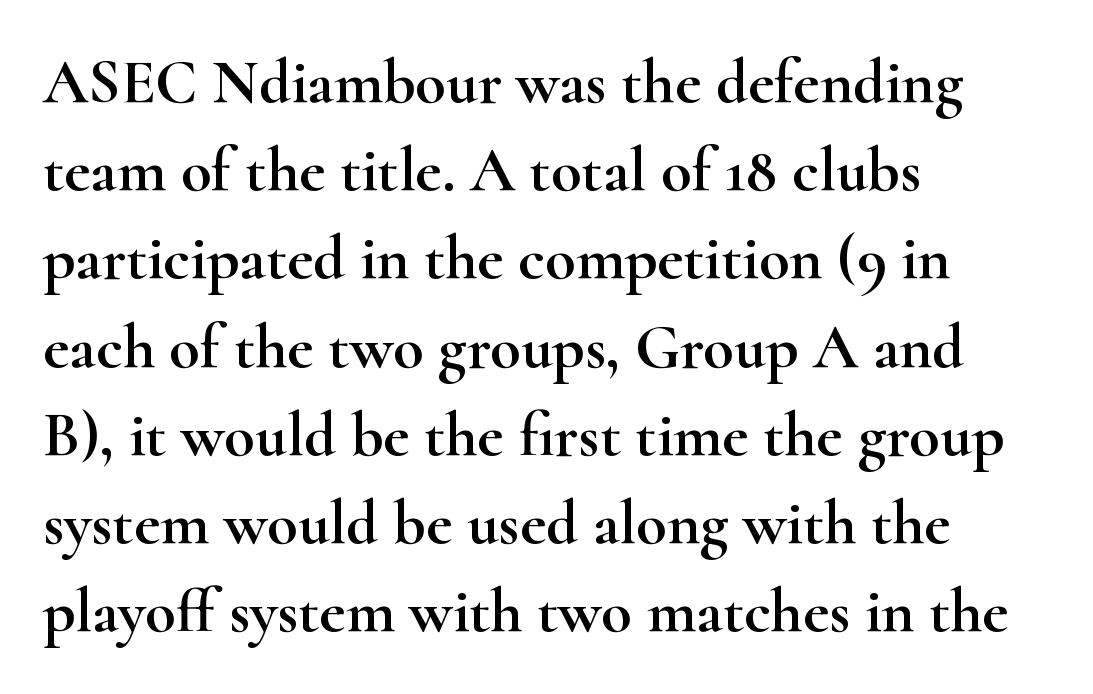
Every character sits straight up, as roman type does. This sample has the flowing, uneven cadence of proportional lettering. This is serif lettering, the kind often seen in printed books. The passage shown stacks its lines at a standard gap. Compared with typical body copy, the letter spacing here is the same.
